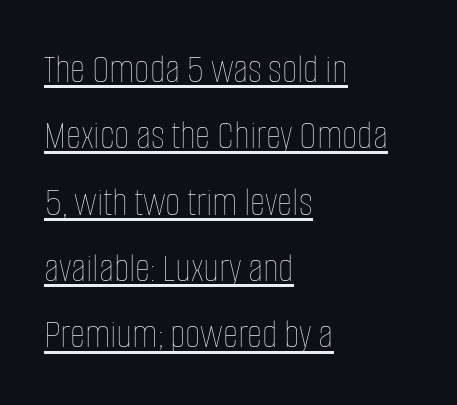
The glyphs are accompanied by a horizontal stroke just below them. Letters have the restrained weight of plain body copy at most. Varying glyph widths throughout — classic text-font behaviour. This sample uses plain, unmodified letter spacing. Does the leading feel generous? No, just average. The setting favours the left margin, as ordinary paragraphs usually do.
